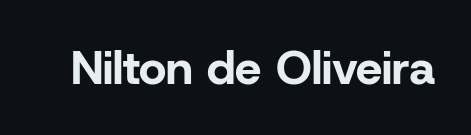
Q: Is the text bold? A: Yes.
Q: Is the text italic (slanted)? A: No, it is upright.
Q: Is the typeface a serif or a sans-serif typeface? A: Sans-serif.
Q: Is the text underlined? A: No.
Q: Is the spacing between letters normal or unusually wide? A: Normal.
Q: Width (condensed, normal, or wide)? A: Normal.
Q: Stroke contrast? A: Low.
Q: x-height? A: Medium.
Q: Monospaced? A: No.
